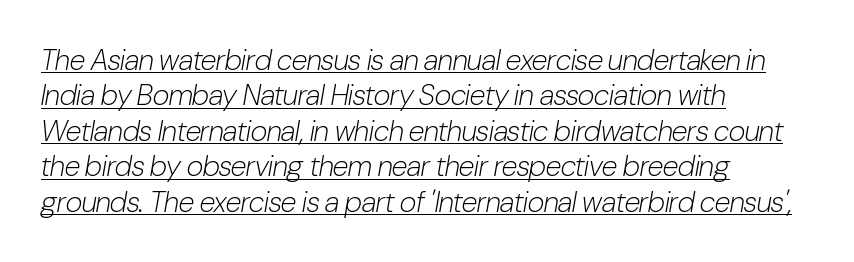
The image shows 29 px light, condensed type, italic (leaning right); set left-aligned, line spacing 1.22x, normal letter spacing, underlined; low stroke contrast and a medium x-height.
